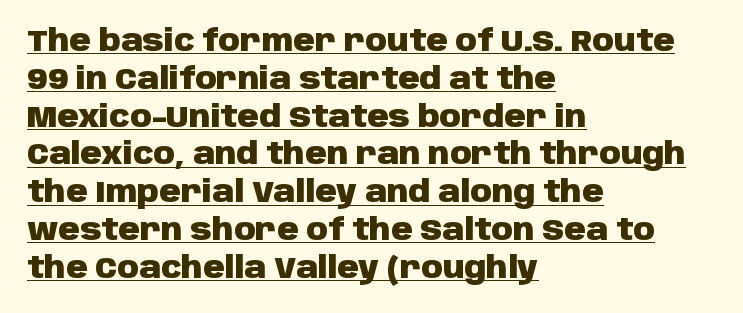
Glyph-to-glyph distance matches everyday printed text. This is roman type, the default non-slanted kind. This rendering employs a face without finishing strokes, i.e., a sans-serif. In terms of weight, the rendering is a true, heavy bold.
